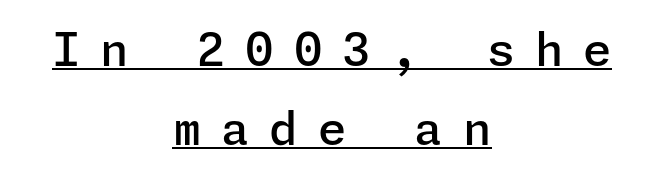
Q: Is the text bold? A: Semi-bold.
Q: Is the text italic (slanted)? A: No, it is upright.
Q: Is the typeface a serif or a sans-serif typeface? A: Sans-serif.
Q: Is the text underlined? A: Yes.
Q: How is the paragraph aligned? A: Centered.
Q: Is the spacing between letters normal or unusually wide? A: Unusually wide.
Q: Width (condensed, normal, or wide)? A: Normal.
Q: Stroke contrast? A: Low.
Q: x-height? A: Medium.
